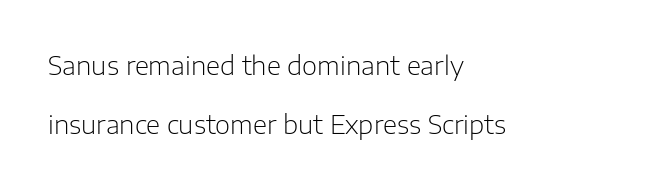
The image shows 26 px text type, upright; set left-aligned, loose line spacing (2.27x), normal letter spacing, not underlined.
